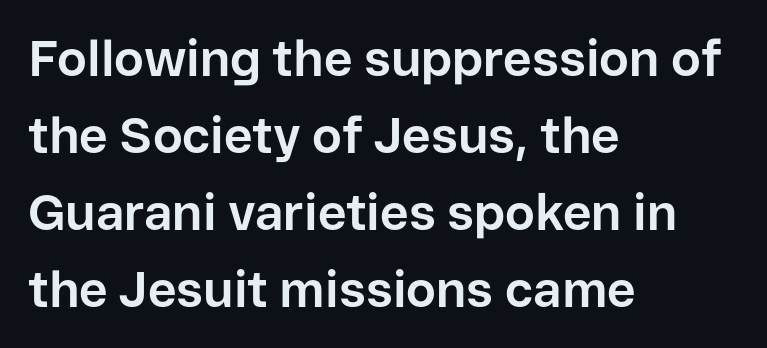
{"serif": "no", "italic": "no", "bold": "yes", "weight": "bold", "width": "normal", "stroke_contrast": "low", "x_height": "medium", "monospaced": "no", "underline": "no", "align": "left", "line_spacing": "normal", "line_spacing_ratio": 1.54, "letter_spacing": "normal", "letter_spacing_em": 0.0, "glyph_px": 50}
